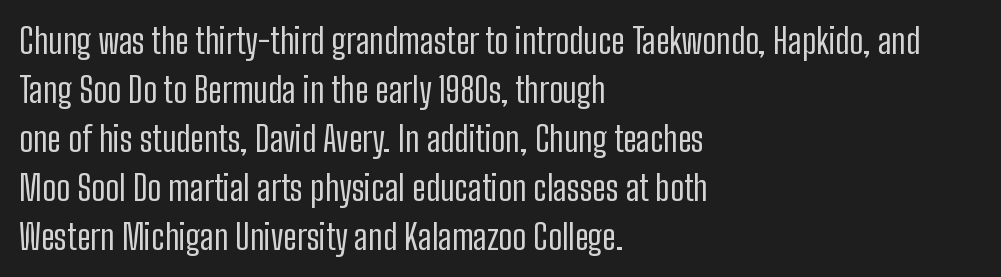
Line spacing here is normal. Upright lettering throughout. The strokes are not fattened; the text isn't bold. You can tell from the bare stems that sans-serif type was used.
